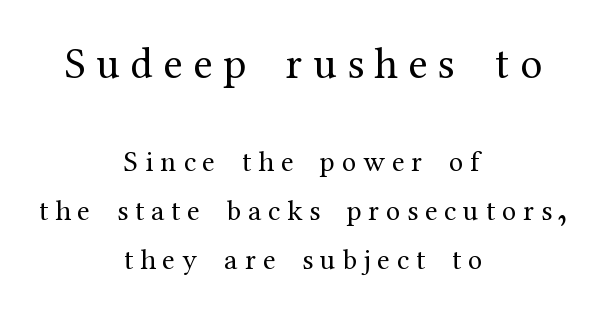
{"serif": "yes", "italic": "no", "bold": "no", "weight": "regular", "width": "normal", "stroke_contrast": "medium", "x_height": "medium", "monospaced": "no", "underline": "no", "align": "center", "line_spacing": "normal", "line_spacing_ratio": 1.69, "letter_spacing": "wide", "letter_spacing_em": 0.24, "larger_block": "first", "size_ratio": 1.52, "glyph_px": 44}
